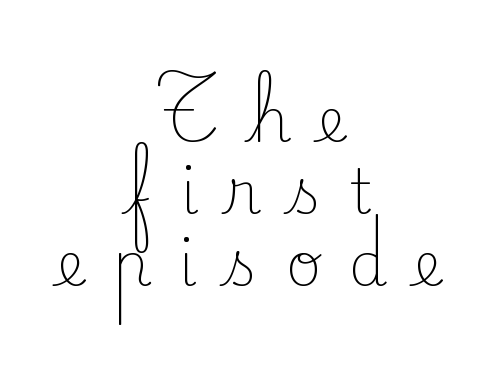
In terms of posture, this sample is upright. How are the letters spaced? Widely, with obvious added tracking. This sample has the flowing, uneven cadence of proportional lettering. Both edges are ragged and mirror each other, which tells us the setting is centered. Old-style or modern, the face here clearly has serifs.
